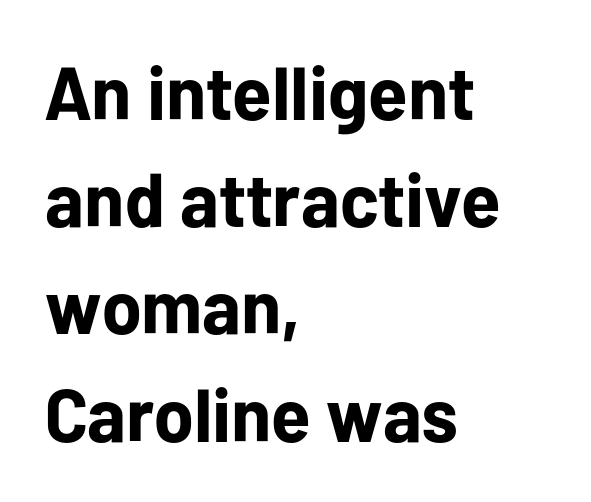
Any mark beneath the type? The region is blank. The rendering uses a moderate line-height, typical for paragraphs. Is the block centered? No — it sits flush against the left margin. Rendered with straight, roman letterforms.
